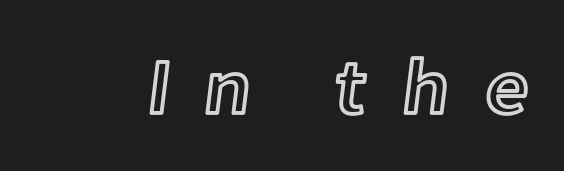
{"width": "normal", "x_height": "medium", "monospaced": "no", "underline": "no", "letter_spacing": "wide", "letter_spacing_em": 0.44, "glyph_px": 78}
